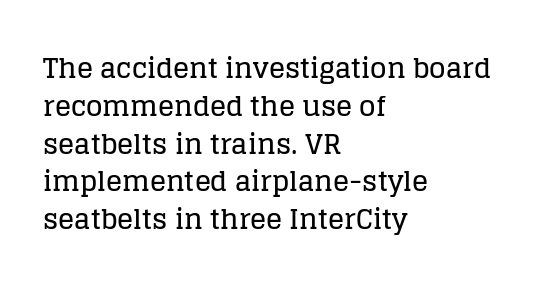
The ragged edge is on the right, which tells us the setting is flush left. Underline: absent. Does the leading feel generous? No, just average. The type is set solid horizontally, with unmodified tracking.
